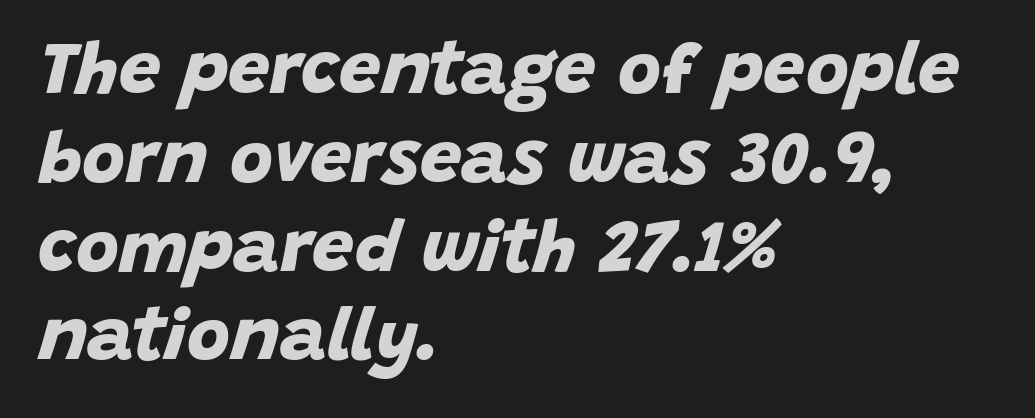
Q: Is the text bold? A: Yes.
Q: Is the typeface a serif or a sans-serif typeface? A: Sans-serif.
Q: Is the text underlined? A: No.
Q: How is the paragraph aligned? A: Left-aligned.
Q: Is the spacing between letters normal or unusually wide? A: Normal.
Q: Width (condensed, normal, or wide)? A: Normal.
Q: Stroke contrast? A: Low.
Q: x-height? A: Large.
Q: Monospaced? A: No.
